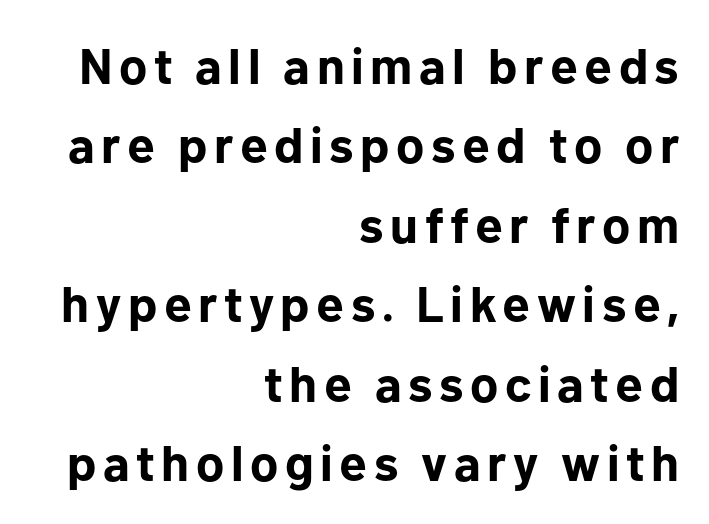
The image shows 50 px bold sans-serif type, upright; set right-aligned, normal line spacing (1.59x), not underlined; low stroke contrast and a medium x-height.
